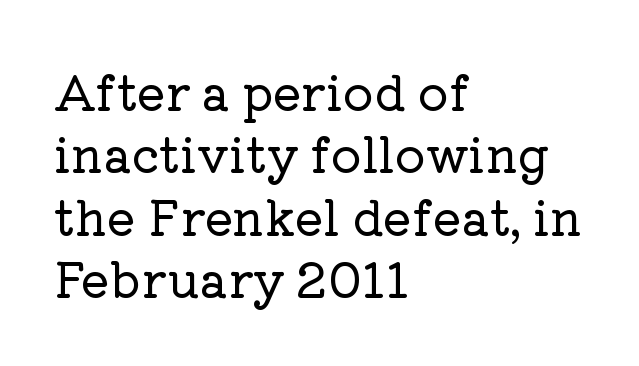
Q: Is the text italic (slanted)? A: No, it is upright.
Q: Is the typeface a serif or a sans-serif typeface? A: Serif.
Q: Is the text underlined? A: No.
Q: How is the paragraph aligned? A: Left-aligned.
Q: Is the spacing between letters normal or unusually wide? A: Normal.
Q: Is the spacing between lines tight, normal or loose? A: Normal.
Q: Width (condensed, normal, or wide)? A: Normal.
Q: Stroke contrast? A: Low.
Q: x-height? A: Medium.
Q: Monospaced? A: No.
